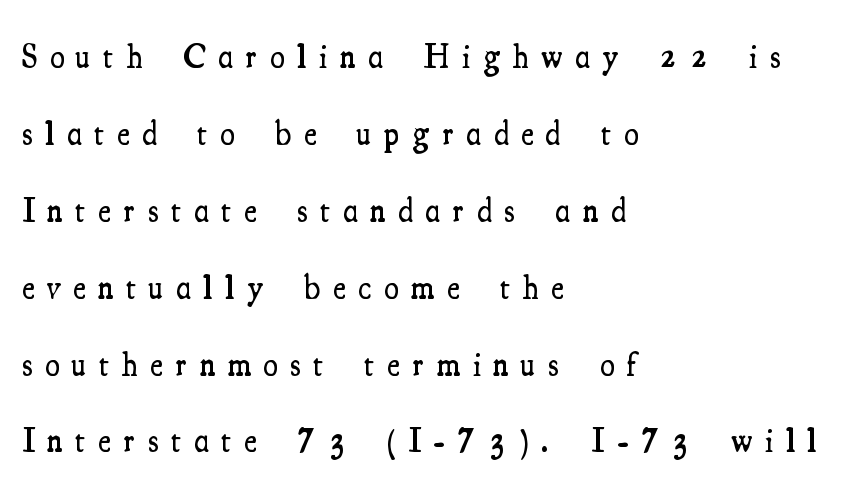
Q: Is the text bold? A: Semi-bold.
Q: Is the text italic (slanted)? A: No, it is upright.
Q: Is the typeface a serif or a sans-serif typeface? A: Serif.
Q: Is the text underlined? A: No.
Q: How is the paragraph aligned? A: Left-aligned.
Q: Is the spacing between letters normal or unusually wide? A: Unusually wide.
Q: Is the spacing between lines tight, normal or loose? A: Loose.
Q: Width (condensed, normal, or wide)? A: Condensed.
Q: Stroke contrast? A: Medium.
Q: x-height? A: Small.
Q: Monospaced? A: No.
